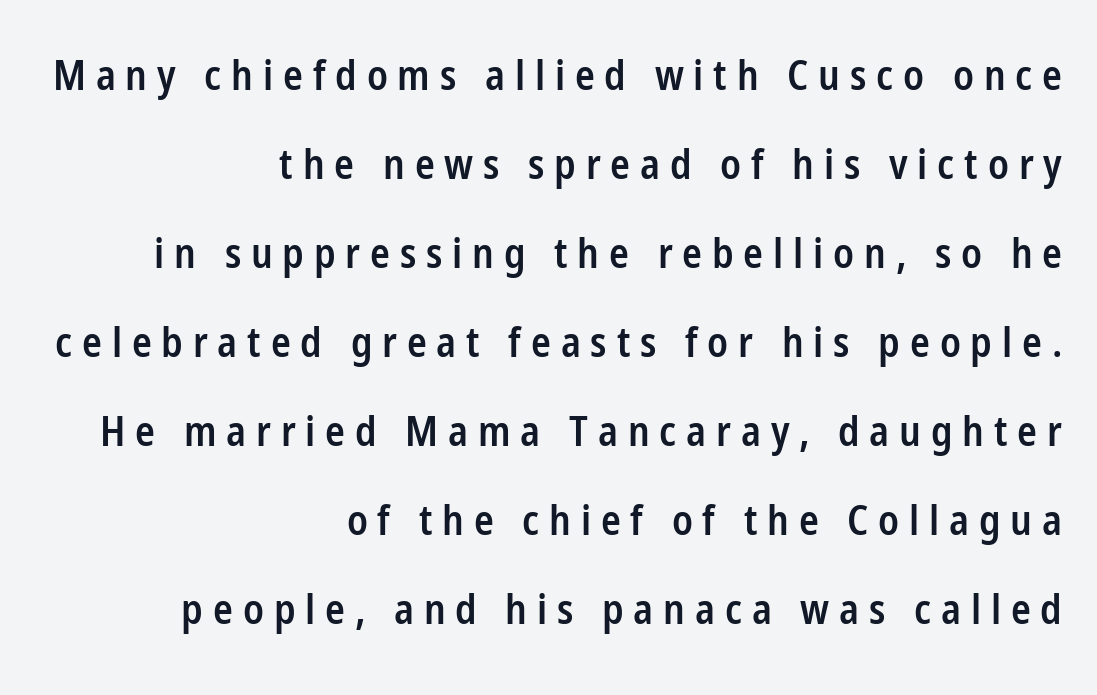
The image shows 41 px semibold, condensed sans-serif type, upright; set right-aligned, loose line spacing (2.17x), unusually wide letter spacing (+0.24 em), not underlined; low stroke contrast and a medium x-height.
